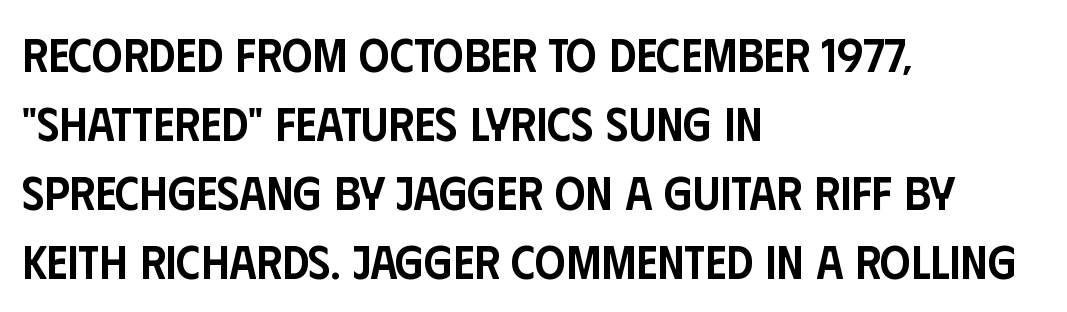
Bare-footed words on every line. Classification — sans serif. These lines sit exactly where default settings would place them. The letterforms sit shoulder to shoulder at normal distance. A bit beefed up — I'd call it semibold rather than bold.
